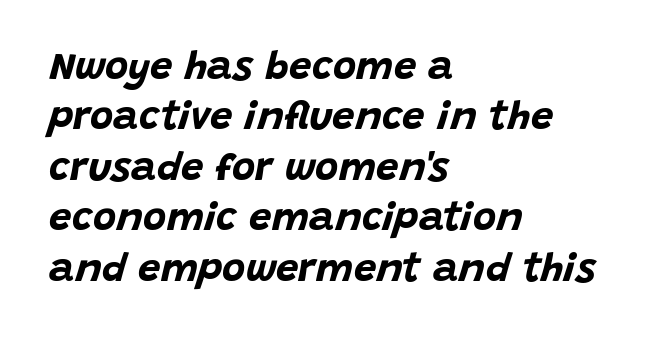
{"italic": "yes", "lean": "right", "slant_degrees": 15, "bold": "yes", "weight": "bold", "width": "normal", "stroke_contrast": "low", "x_height": "large", "monospaced": "no", "underline": "no", "align": "left", "line_spacing": "normal", "line_spacing_ratio": 1.26, "letter_spacing": "normal", "letter_spacing_em": 0.0, "glyph_px": 40}
